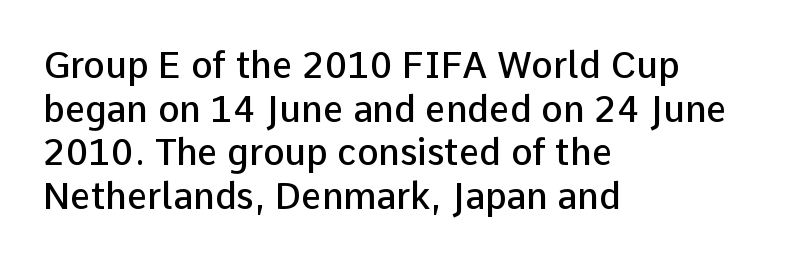
The image shows 36 px semibold sans-serif type, upright; set left-aligned, line spacing 1.21x, normal letter spacing, not underlined; low stroke contrast and a medium x-height.
